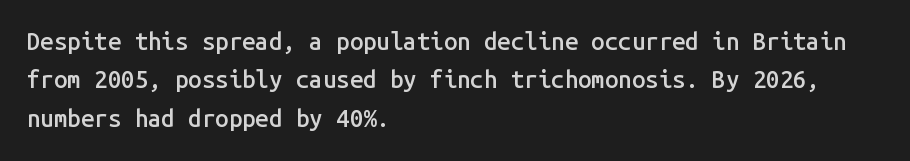
{"italic": "no", "bold": "semi", "underline": "no", "align": "left", "line_spacing": "normal", "line_spacing_ratio": 1.6, "letter_spacing": "normal", "letter_spacing_em": 0.0, "glyph_px": 24}
